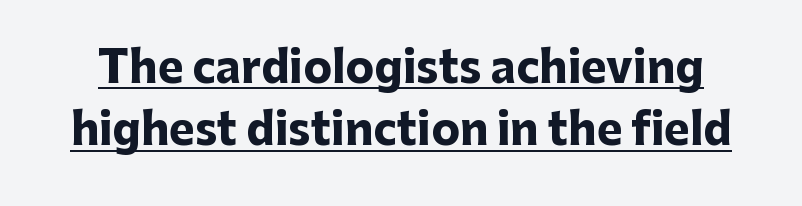
Q: Is the text bold? A: Yes.
Q: Is the text italic (slanted)? A: No, it is upright.
Q: Is the typeface a serif or a sans-serif typeface? A: Sans-serif.
Q: Is the text underlined? A: Yes.
Q: Is the spacing between letters normal or unusually wide? A: Normal.
Q: Is the spacing between lines tight, normal or loose? A: Normal.
Q: Width (condensed, normal, or wide)? A: Normal.
Q: Stroke contrast? A: Low.
Q: x-height? A: Medium.
Q: Monospaced? A: No.
